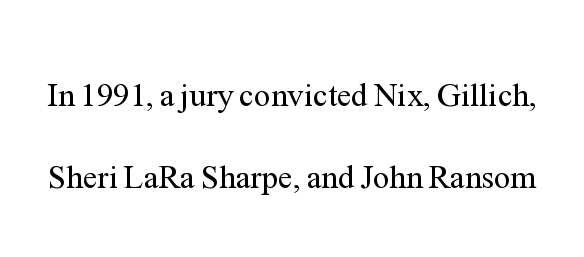
The typeface chosen for these lines features serifs. No italicization has been applied; the sample stays upright. A typesetter would call this proportional, since set widths differ per character. Weight: regular or lighter. Is there much room between lines? Yes — plenty of vertical air separates them.
